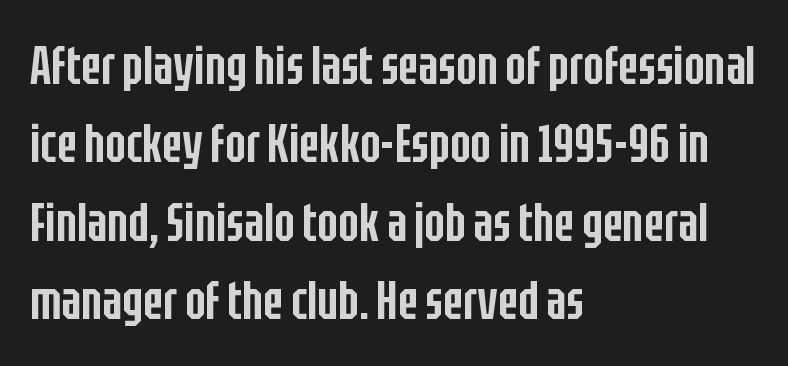
The image shows 54 px semibold, condensed sans-serif type, upright; set left-aligned, normal line spacing (1.45x), normal letter spacing, not underlined; low stroke contrast and a large x-height.
